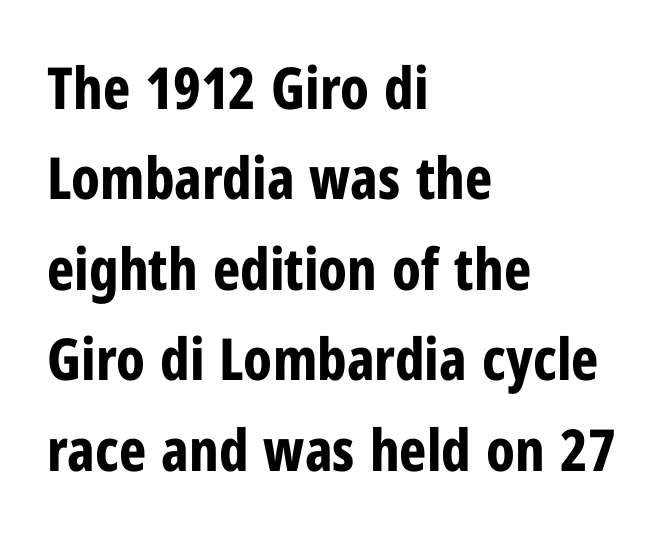
The image shows 58 px bold, condensed sans-serif type, upright; set left-aligned, normal line spacing (1.56x), normal letter spacing, not underlined; low stroke contrast and a medium x-height.
